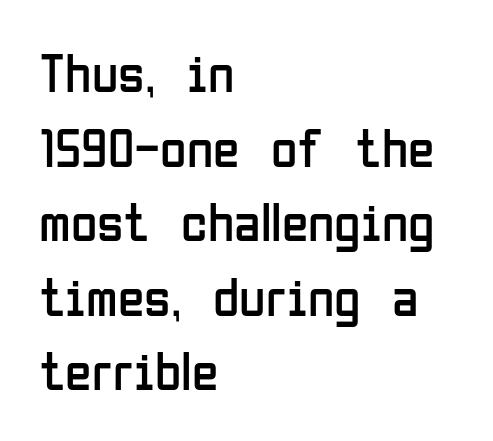
Q: Is the text bold? A: No.
Q: Is the text italic (slanted)? A: No, it is upright.
Q: Is the typeface a serif or a sans-serif typeface? A: Sans-serif.
Q: Is the text underlined? A: No.
Q: How is the paragraph aligned? A: Left-aligned.
Q: Is the spacing between letters normal or unusually wide? A: Normal.
Q: Is the spacing between lines tight, normal or loose? A: Normal.
Q: Width (condensed, normal, or wide)? A: Condensed.
Q: Stroke contrast? A: Low.
Q: x-height? A: Medium.
Q: Monospaced? A: No.
